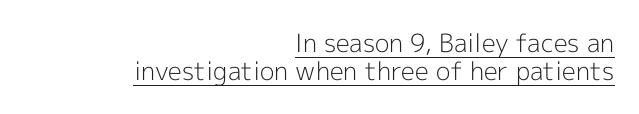
Q: Is the text bold? A: No.
Q: Is the text italic (slanted)? A: No, it is upright.
Q: Is the text underlined? A: Yes.
Q: How is the paragraph aligned? A: Right-aligned.
Q: Is the spacing between letters normal or unusually wide? A: Normal.
Q: Is the spacing between lines tight, normal or loose? A: Tight.
